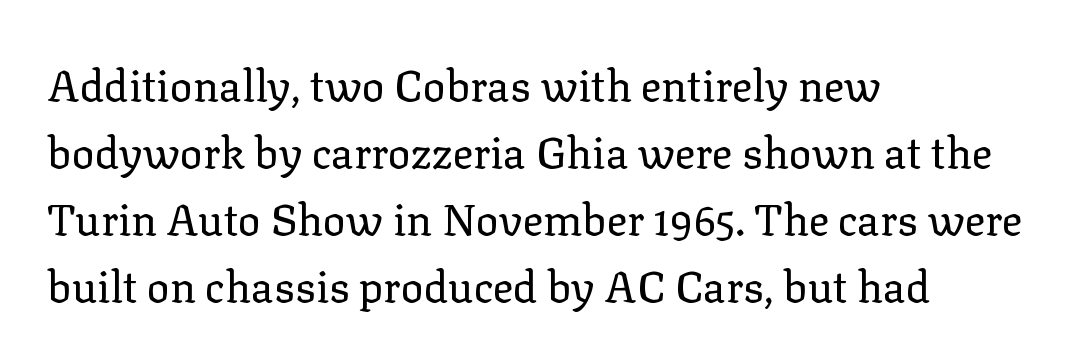
The image shows 43 px regular-weight serif type, upright; set left-aligned, normal line spacing (1.56x), normal letter spacing, not underlined; low stroke contrast and a medium x-height.
